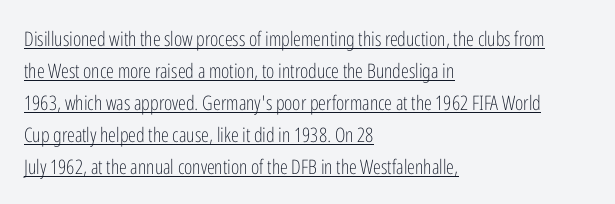
{"italic": "no", "bold": "no", "underline": "yes", "align": "left", "line_spacing": "normal", "line_spacing_ratio": 1.6, "letter_spacing": "normal", "letter_spacing_em": 0.0, "glyph_px": 20}
